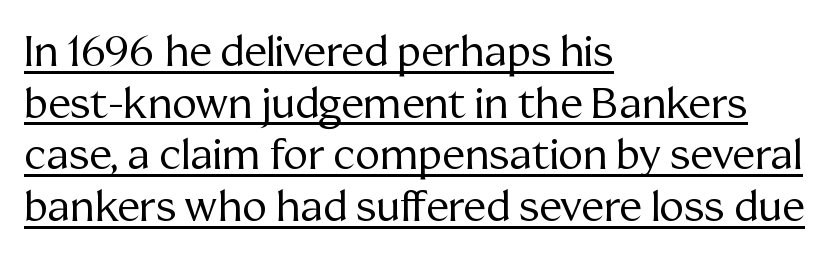
{"serif": "yes", "italic": "no", "bold": "no", "weight": "regular", "width": "normal", "stroke_contrast": "medium", "x_height": "medium", "monospaced": "no", "underline": "yes", "align": "left", "line_spacing_ratio": 1.23, "letter_spacing": "normal", "letter_spacing_em": 0.0, "glyph_px": 42}
